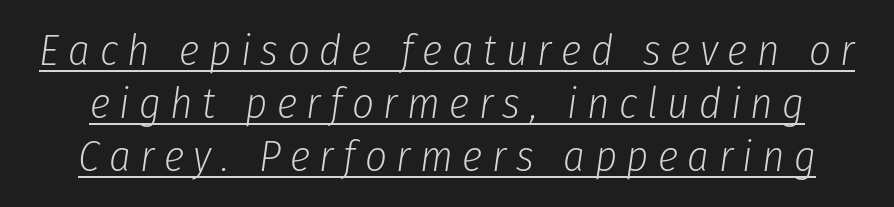
{"italic": "yes", "lean": "right", "slant_degrees": 8, "bold": "no", "weight": "light", "width": "condensed", "stroke_contrast": "low", "x_height": "medium", "monospaced": "no", "underline": "yes", "line_spacing_ratio": 1.23, "letter_spacing": "wide", "letter_spacing_em": 0.22, "glyph_px": 43}
